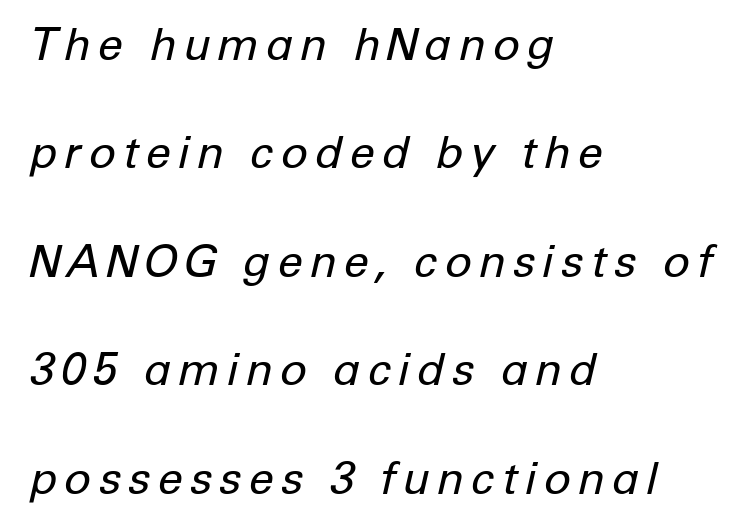
The image shows 45 px regular-weight type, italic (leaning right); set left-aligned, loose line spacing (2.41x), not underlined; low stroke contrast and a medium x-height.
